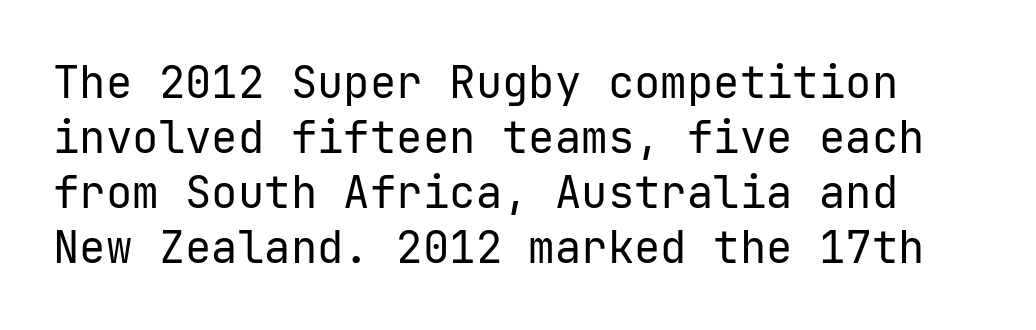
Stroke thickness stays within the range of a standard reading face or lighter. The space beneath each line is pristine and unruled. Honestly, the letter spacing is just normal — you wouldn't notice it. Nothing sits at the stroke ends, so this counts as sans-serif.
